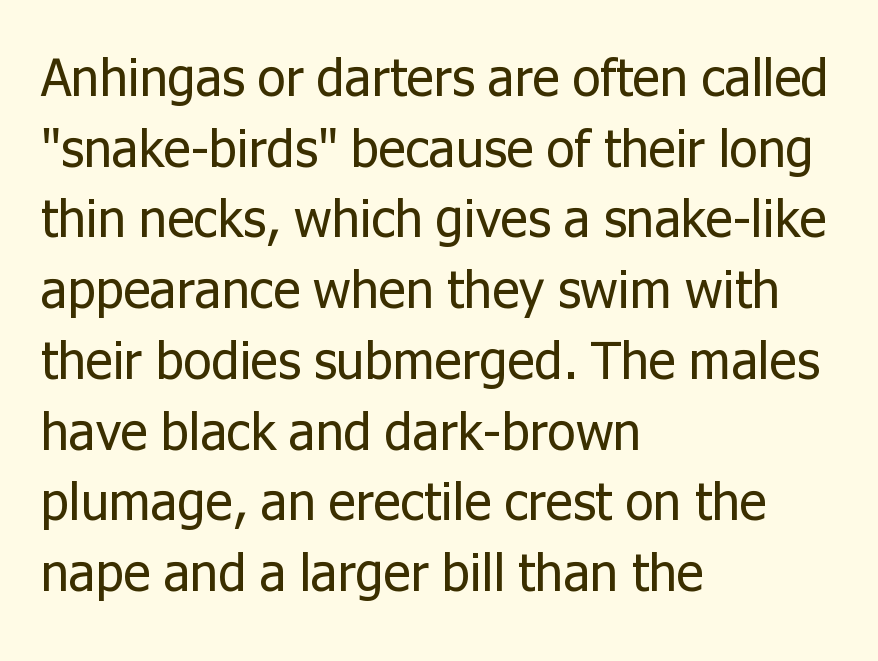
{"serif": "no", "italic": "no", "bold": "no", "weight": "regular", "width": "normal", "stroke_contrast": "low", "x_height": "medium", "monospaced": "no", "underline": "no", "align": "left", "line_spacing": "normal", "line_spacing_ratio": 1.36, "letter_spacing": "normal", "letter_spacing_em": 0.0, "glyph_px": 52}
